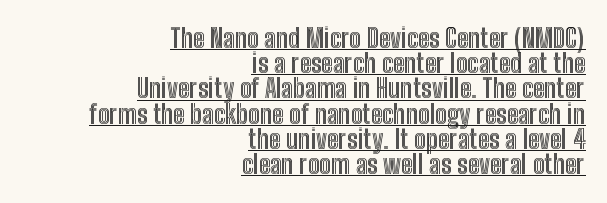
Q: Is the text italic (slanted)? A: No, it is upright.
Q: Is the text underlined? A: Yes.
Q: How is the paragraph aligned? A: Right-aligned.
Q: Is the spacing between letters normal or unusually wide? A: Normal.
Q: Is the spacing between lines tight, normal or loose? A: Tight.
